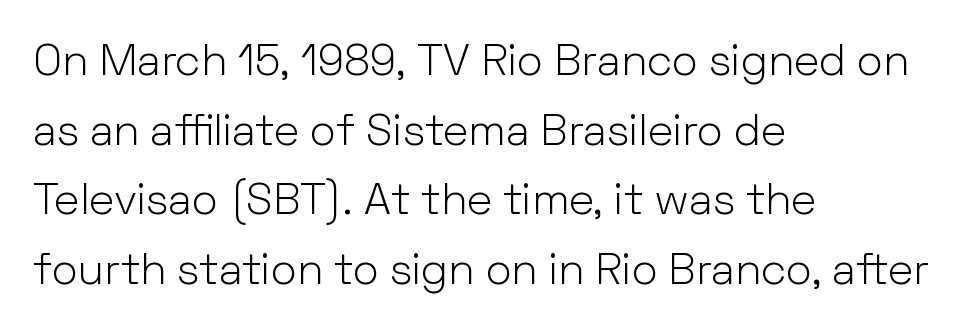
The image shows 44 px light sans-serif type, upright; set left-aligned, normal line spacing (1.58x), normal letter spacing, not underlined; low stroke contrast and a medium x-height.
